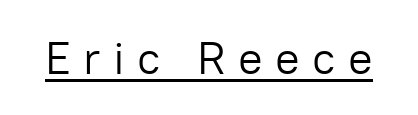
{"serif": "no", "italic": "no", "bold": "no", "weight": "light", "width": "normal", "stroke_contrast": "low", "x_height": "medium", "monospaced": "no", "underline": "yes", "letter_spacing": "wide", "letter_spacing_em": 0.27, "glyph_px": 46}
